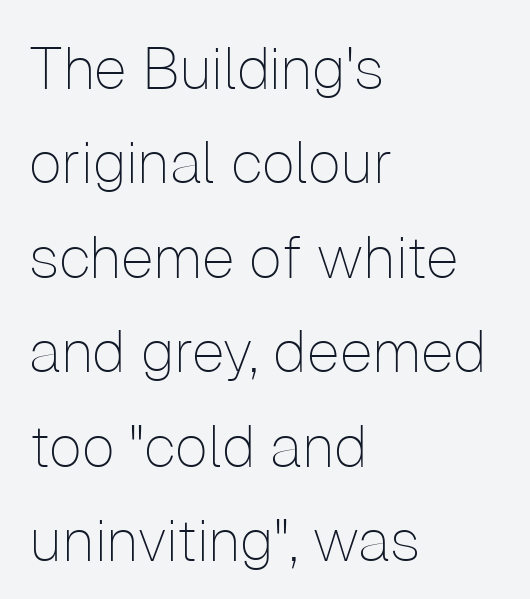
Q: Is the text bold? A: No.
Q: Is the text italic (slanted)? A: No, it is upright.
Q: Is the typeface a serif or a sans-serif typeface? A: Sans-serif.
Q: Is the text underlined? A: No.
Q: How is the paragraph aligned? A: Left-aligned.
Q: Is the spacing between letters normal or unusually wide? A: Normal.
Q: Is the spacing between lines tight, normal or loose? A: Normal.
Q: Width (condensed, normal, or wide)? A: Normal.
Q: Stroke contrast? A: Low.
Q: x-height? A: Medium.
Q: Monospaced? A: No.
